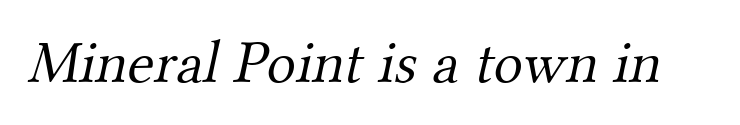
The image shows 61 px light serif type; set normal letter spacing, not underlined; medium stroke contrast and a small x-height.
